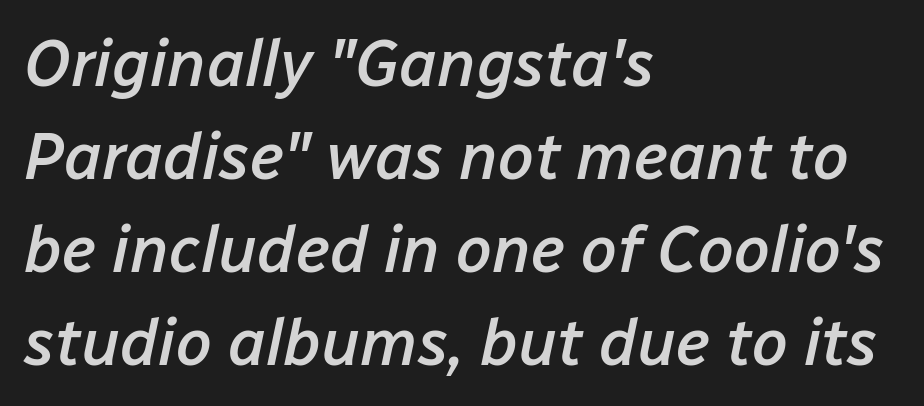
Q: Is the text bold? A: Semi-bold.
Q: Is the text italic (slanted)? A: Yes, it leans right by about 12 degrees.
Q: Is the text underlined? A: No.
Q: How is the paragraph aligned? A: Left-aligned.
Q: Is the spacing between letters normal or unusually wide? A: Normal.
Q: Is the spacing between lines tight, normal or loose? A: Normal.
Q: Width (condensed, normal, or wide)? A: Normal.
Q: Stroke contrast? A: Low.
Q: x-height? A: Medium.
Q: Monospaced? A: No.
